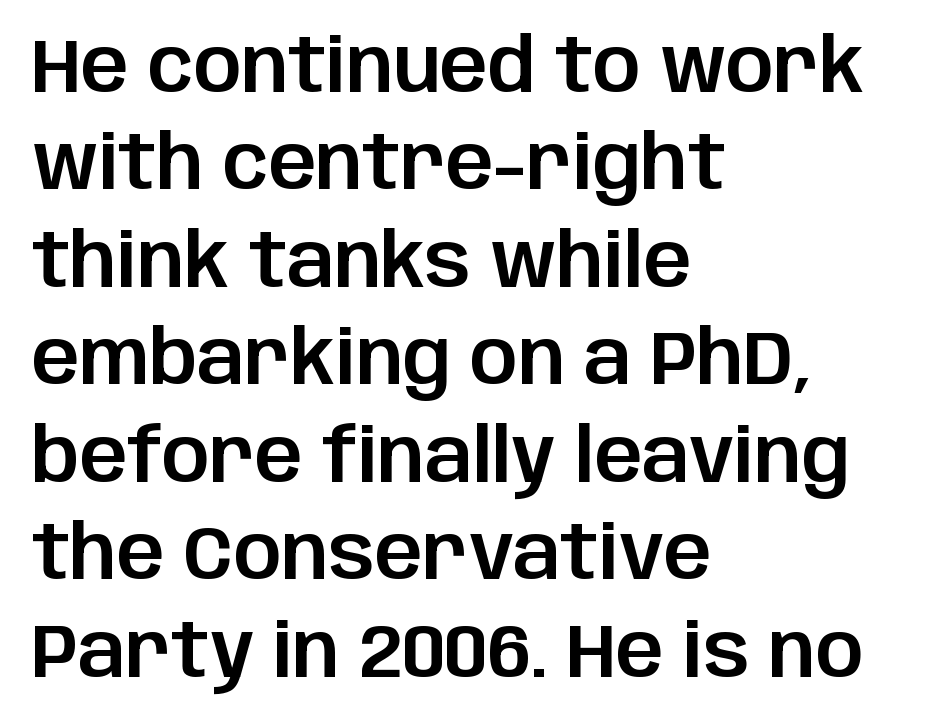
Q: Is the text italic (slanted)? A: No, it is upright.
Q: Is the typeface a serif or a sans-serif typeface? A: Sans-serif.
Q: Is the text underlined? A: No.
Q: How is the paragraph aligned? A: Left-aligned.
Q: Is the spacing between letters normal or unusually wide? A: Normal.
Q: Is the spacing between lines tight, normal or loose? A: Normal.
Q: Width (condensed, normal, or wide)? A: Normal.
Q: Stroke contrast? A: Low.
Q: x-height? A: Large.
Q: Monospaced? A: No.
